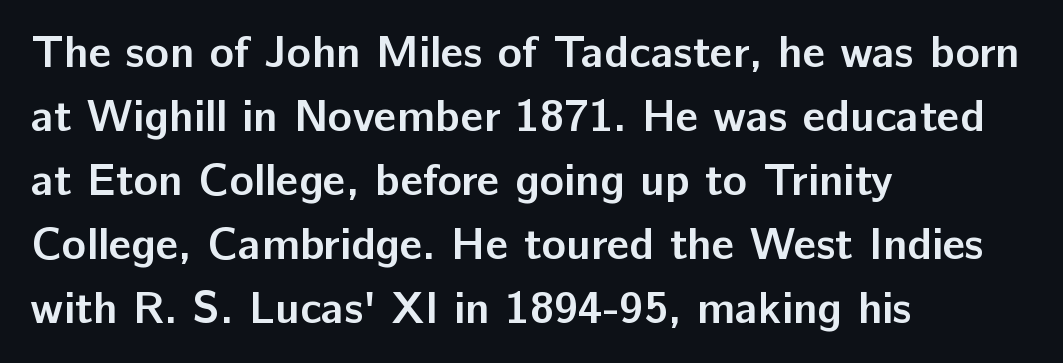
{"serif": "no", "italic": "no", "bold": "yes", "weight": "semibold", "width": "normal", "stroke_contrast": "low", "x_height": "medium", "monospaced": "no", "underline": "no", "align": "left", "line_spacing": "normal", "line_spacing_ratio": 1.42, "letter_spacing": "normal", "letter_spacing_em": 0.0, "glyph_px": 45}
